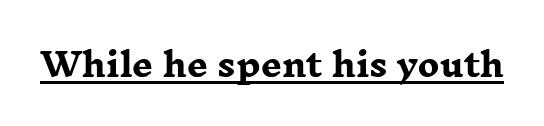
{"serif": "yes", "italic": "no", "bold": "yes", "weight": "heavy", "width": "wide", "stroke_contrast": "low", "x_height": "medium", "monospaced": "no", "underline": "yes", "letter_spacing": "normal", "letter_spacing_em": 0.0, "glyph_px": 33}
